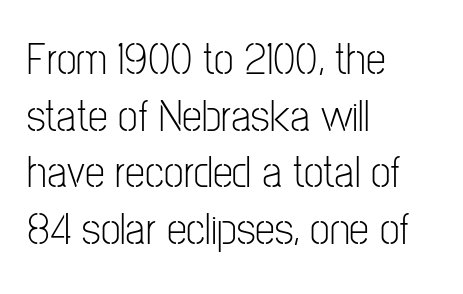
The image shows 45 px light, condensed sans-serif type, upright; set left-aligned, normal line spacing (1.26x), normal letter spacing, not underlined; low stroke contrast and a medium x-height.
